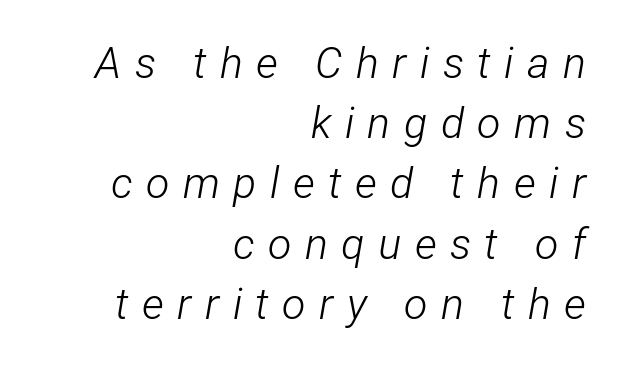
{"italic": "yes", "lean": "right", "slant_degrees": 12, "bold": "no", "weight": "light", "width": "condensed", "stroke_contrast": "low", "x_height": "medium", "monospaced": "no", "underline": "no", "align": "right", "line_spacing": "normal", "line_spacing_ratio": 1.4, "letter_spacing": "wide", "letter_spacing_em": 0.31, "glyph_px": 43}
